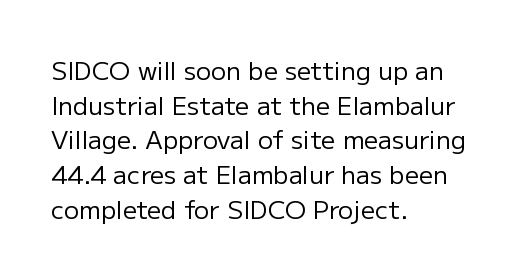
Q: Is the text bold? A: No.
Q: Is the text italic (slanted)? A: No, it is upright.
Q: Is the text underlined? A: No.
Q: How is the paragraph aligned? A: Left-aligned.
Q: Is the spacing between letters normal or unusually wide? A: Normal.
Q: Is the spacing between lines tight, normal or loose? A: Normal.
